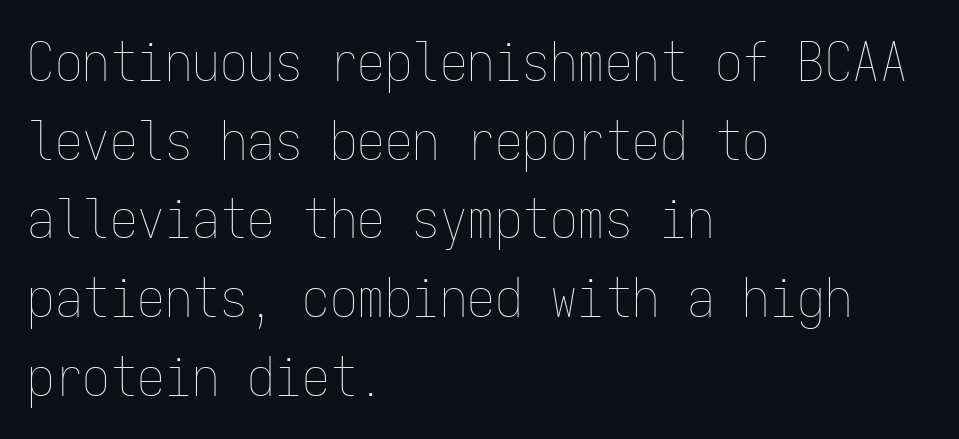
Q: Is the text bold? A: No.
Q: Is the text italic (slanted)? A: No, it is upright.
Q: Is the text underlined? A: No.
Q: How is the paragraph aligned? A: Left-aligned.
Q: Is the spacing between letters normal or unusually wide? A: Normal.
Q: Is the spacing between lines tight, normal or loose? A: Normal.
Q: Width (condensed, normal, or wide)? A: Condensed.
Q: Stroke contrast? A: Low.
Q: x-height? A: Medium.
Q: Monospaced? A: Yes.
